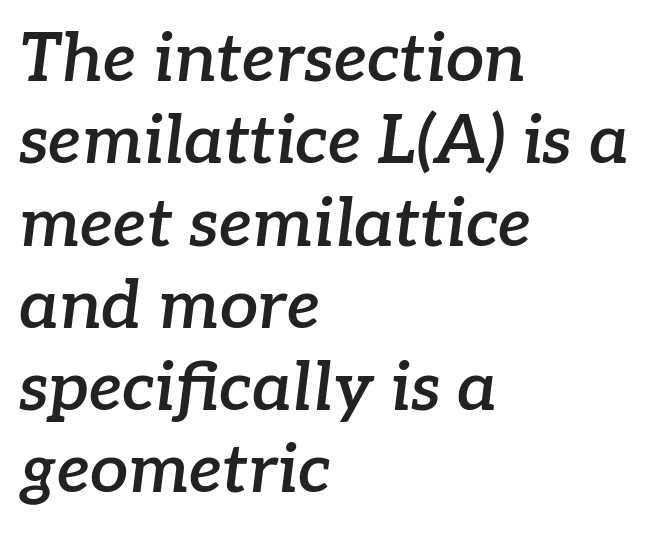
Q: Is the text bold? A: Semi-bold.
Q: Is the text italic (slanted)? A: Yes, it leans right by about 7 degrees.
Q: Is the typeface a serif or a sans-serif typeface? A: Serif.
Q: Is the text underlined? A: No.
Q: How is the paragraph aligned? A: Left-aligned.
Q: Is the spacing between letters normal or unusually wide? A: Normal.
Q: Width (condensed, normal, or wide)? A: Normal.
Q: Stroke contrast? A: Low.
Q: x-height? A: Medium.
Q: Monospaced? A: No.
